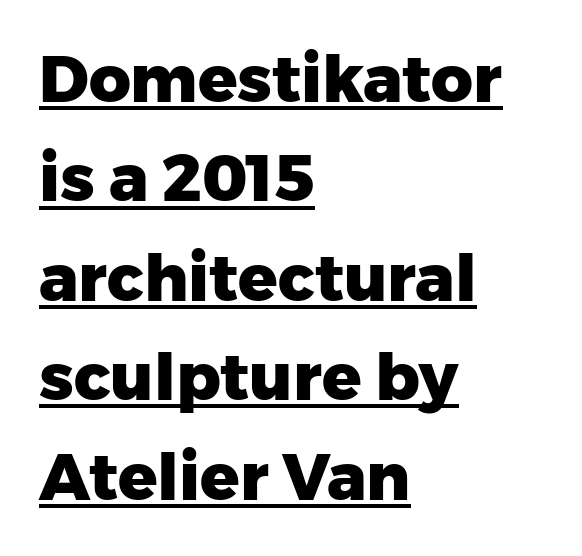
The face used here is rendered with its standard letterfit. Observe the absence of serifs on each vertical stroke in this sample. Each new line begins a customary step beneath the previous one. Teacher's note: observe the even left margin — that is flush-left alignment.
